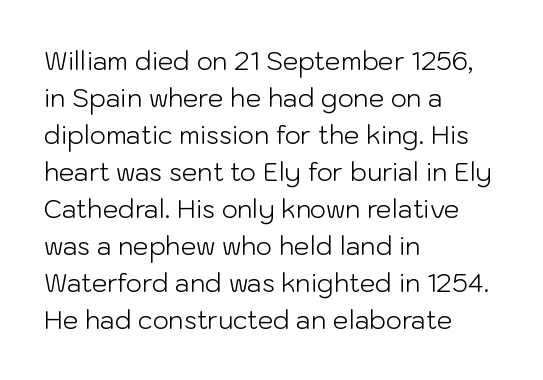
{"italic": "no", "bold": "no", "underline": "no", "align": "left", "line_spacing": "normal", "line_spacing_ratio": 1.48, "letter_spacing": "normal", "letter_spacing_em": 0.0, "glyph_px": 25}
